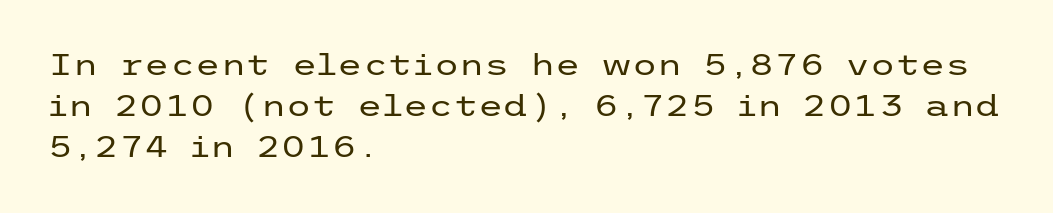
The gap between lines stays unmarked. A normal amount of white space separates one row of letters from the next. The passage is arranged the way most books set body copy — flush left. Tracking here is standard; glyphs follow each other at the usual distance.
